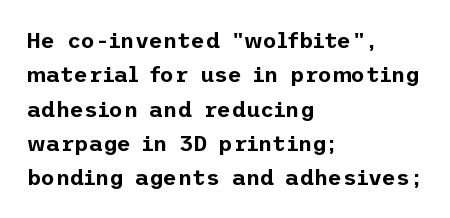
{"italic": "no", "underline": "no", "align": "left", "line_spacing": "normal", "line_spacing_ratio": 1.56, "letter_spacing": "normal", "letter_spacing_em": 0.0, "glyph_px": 22}
